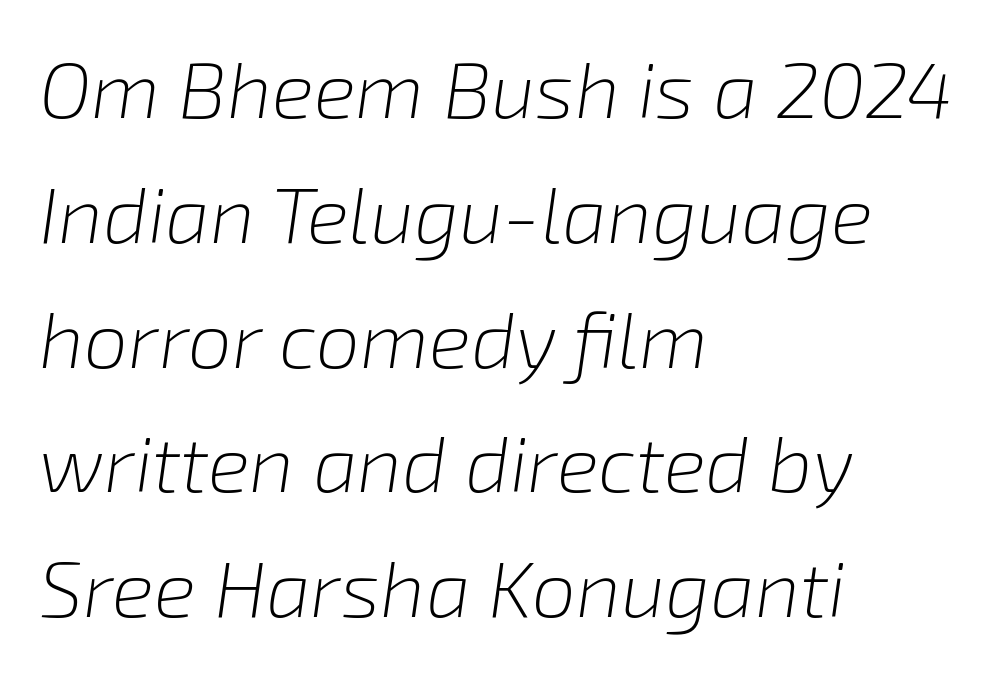
{"italic": "yes", "lean": "right", "slant_degrees": 8, "bold": "no", "weight": "light", "width": "normal", "stroke_contrast": "low", "x_height": "medium", "monospaced": "no", "underline": "no", "align": "left", "line_spacing": "normal", "line_spacing_ratio": 1.58, "letter_spacing": "normal", "letter_spacing_em": 0.0, "glyph_px": 79}
